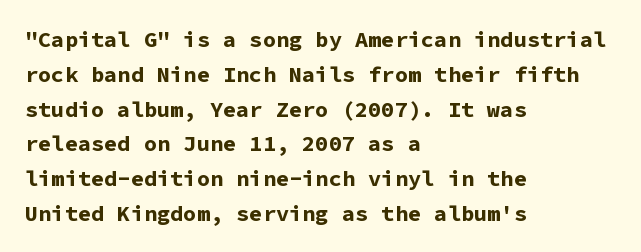
{"italic": "no", "bold": "yes", "underline": "no", "align": "left", "line_spacing": "normal", "line_spacing_ratio": 1.58, "letter_spacing": "normal", "letter_spacing_em": 0.0, "glyph_px": 22}
